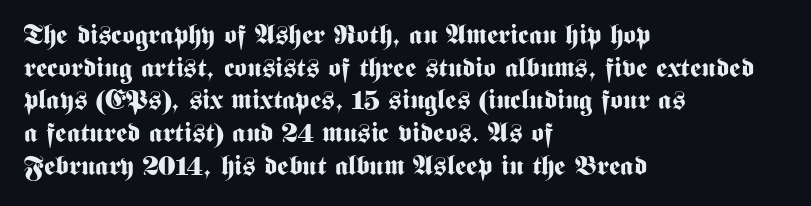
Q: Is the text bold? A: Yes.
Q: Is the text italic (slanted)? A: No, it is upright.
Q: Is the text underlined? A: No.
Q: How is the paragraph aligned? A: Left-aligned.
Q: Is the spacing between letters normal or unusually wide? A: Normal.
